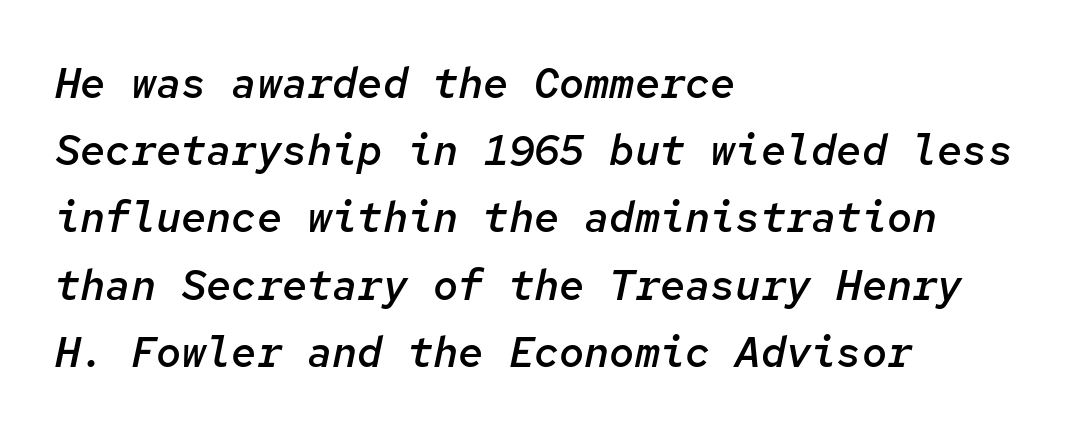
Every character here occupies the same horizontal width, giving the sample a typewriter-like rhythm. In CSS terms this would be text-align: left. In terms of posture, this sample is oblique. Default kerning and tracking; the words read as compact shapes. Look at the stroke-to-counter ratio: somewhat heavy, a semibold.
